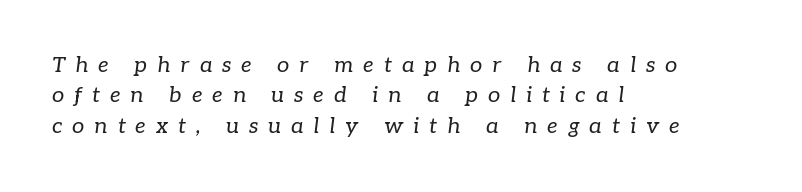
Q: Is the text bold? A: No.
Q: Is the text italic (slanted)? A: Yes, it leans right by about 7 degrees.
Q: Is the text underlined? A: No.
Q: How is the paragraph aligned? A: Left-aligned.
Q: Is the spacing between letters normal or unusually wide? A: Unusually wide.
Q: Is the spacing between lines tight, normal or loose? A: Normal.
